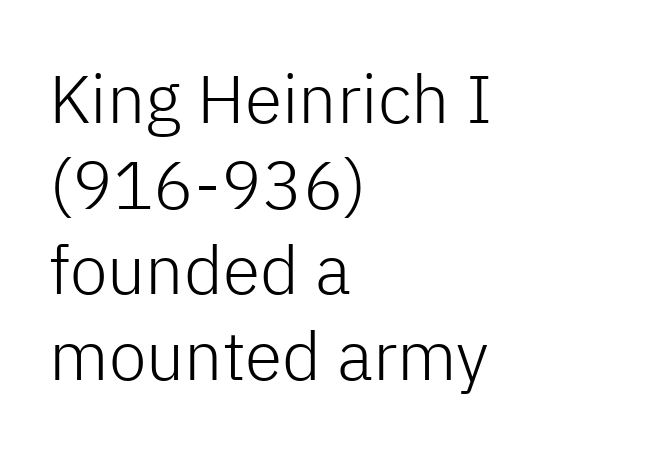
Font category for this specimen: sans-serif. In terms of letterspacing, this is plain default setting. Weight: regular or lighter. The ragged edge is on the right, which tells us the setting is flush left.
